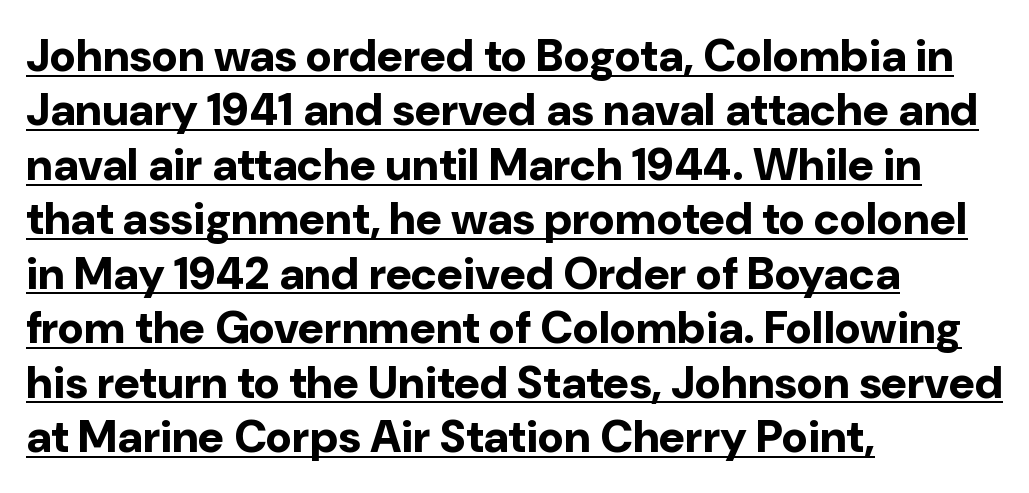
The image shows 45 px bold sans-serif type, upright; set left-aligned, line spacing 1.21x, normal letter spacing, underlined; low stroke contrast and a medium x-height.
